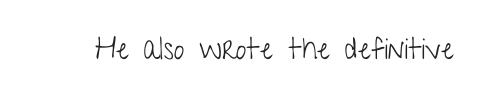
The image shows 30 px light, condensed sans-serif type, upright; set normal letter spacing, not underlined; low stroke contrast and a medium x-height.
